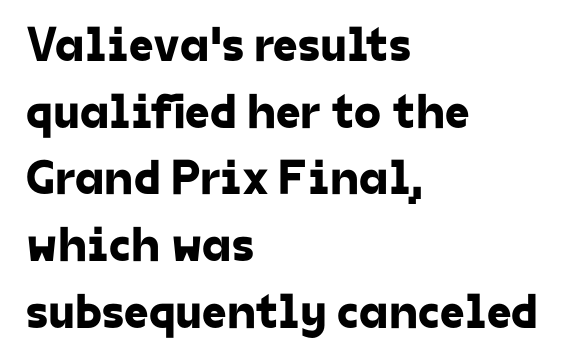
The baseline area is clear. The text was rendered using a sans face with plain stroke endings. What's the leading like? Ordinary, nothing unusual. Horizontally, the lines are justified to the leading edge only.
